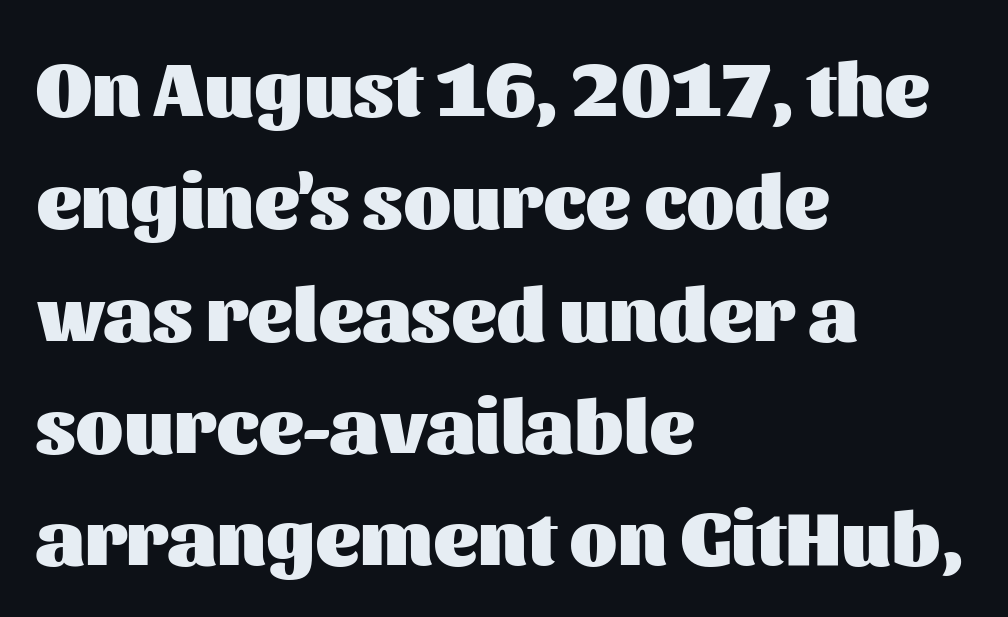
{"serif": "no", "italic": "no", "bold": "yes", "weight": "heavy", "width": "normal", "stroke_contrast": "medium", "x_height": "medium", "monospaced": "no", "underline": "no", "align": "left", "line_spacing": "normal", "line_spacing_ratio": 1.44, "letter_spacing": "normal", "letter_spacing_em": 0.0, "glyph_px": 78}
